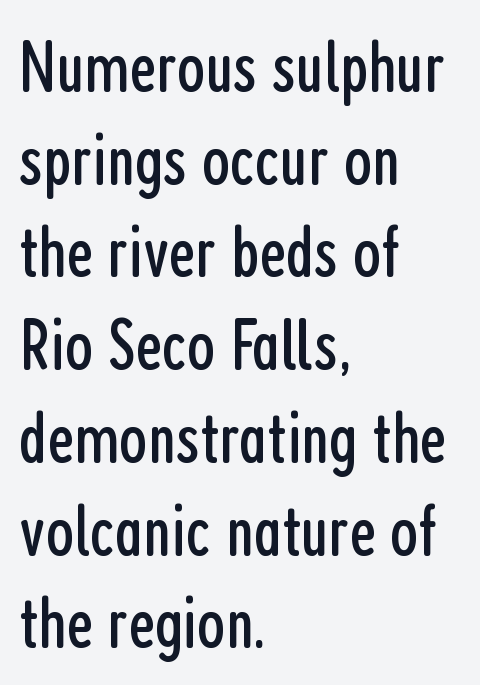
The image shows 73 px regular-weight, condensed sans-serif type, upright; set left-aligned, normal line spacing (1.27x), normal letter spacing, not underlined; low stroke contrast and a medium x-height.
